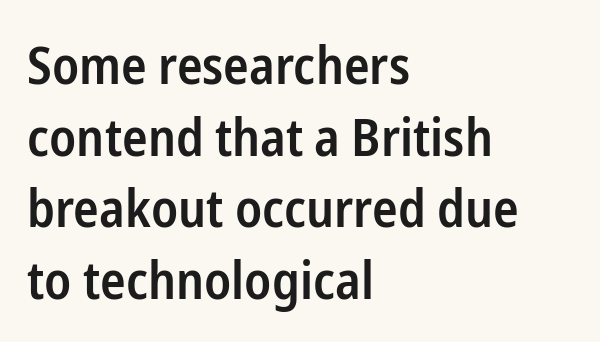
The image shows 53 px semibold, condensed sans-serif type, upright; set left-aligned, normal line spacing (1.35x), normal letter spacing, not underlined; low stroke contrast and a medium x-height.
